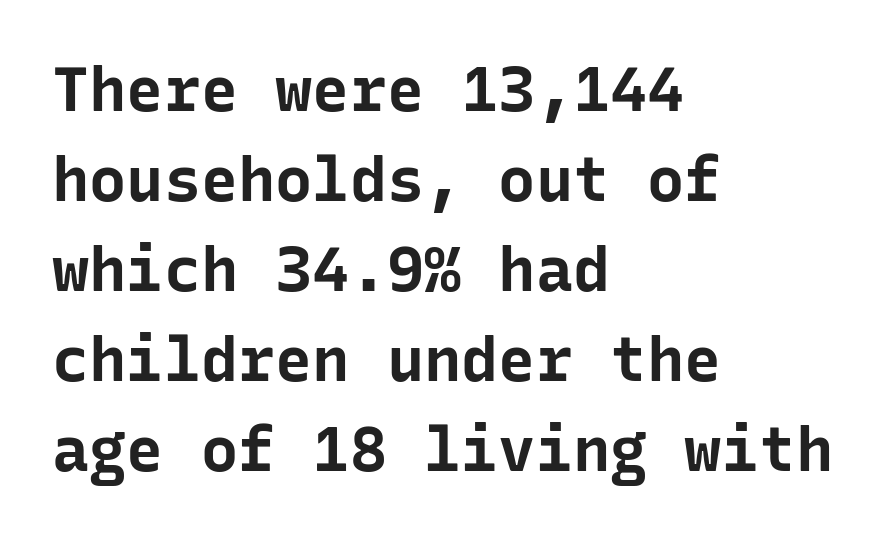
Ascenders rise straight up at ninety degrees. Quick note: underline off. Examine the stroke ends and you'll find no serifs. Horizontally, the lines are justified to the leading edge only.
